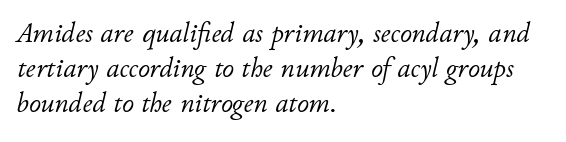
Q: Is the text bold? A: No.
Q: Is the text italic (slanted)? A: Yes, it leans right by about 11 degrees.
Q: Is the text underlined? A: No.
Q: How is the paragraph aligned? A: Left-aligned.
Q: Is the spacing between letters normal or unusually wide? A: Normal.
Q: Width (condensed, normal, or wide)? A: Normal.
Q: Stroke contrast? A: Low.
Q: x-height? A: Small.
Q: Monospaced? A: No.
